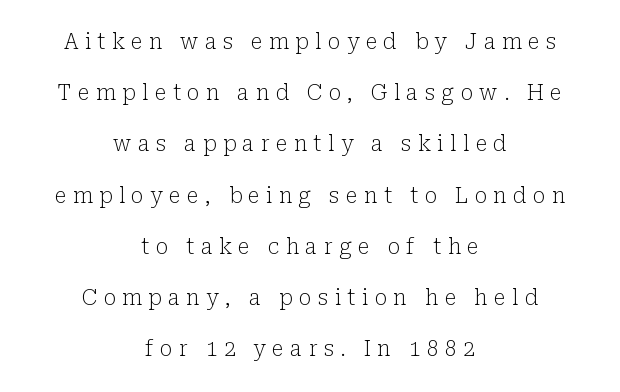
Students, observe: this is what heavily led, spacious text looks like. A light-to-regular cut is what we see here. The specimen omits any rule beneath the text block's lines. Ordinary non-slanted type is in use. Inter-character spacing is expanded well beyond the font's built-in metrics. Both edges are ragged and mirror each other, which tells us the setting is centered.
